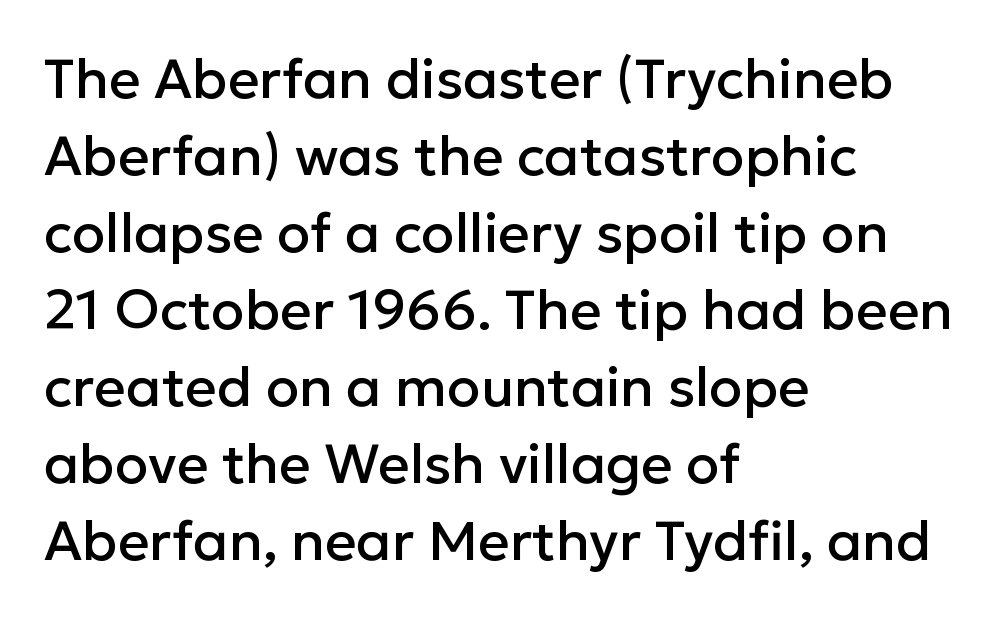
Q: Is the text italic (slanted)? A: No, it is upright.
Q: Is the typeface a serif or a sans-serif typeface? A: Sans-serif.
Q: Is the text underlined? A: No.
Q: How is the paragraph aligned? A: Left-aligned.
Q: Is the spacing between letters normal or unusually wide? A: Normal.
Q: Is the spacing between lines tight, normal or loose? A: Normal.
Q: Width (condensed, normal, or wide)? A: Normal.
Q: Stroke contrast? A: Low.
Q: x-height? A: Medium.
Q: Monospaced? A: No.
